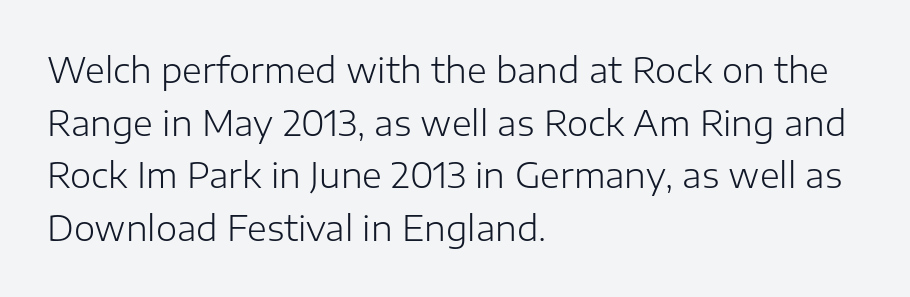
Posture: vertical. Vertical spacing — default. Unbolded letterforms with no extra heft. The paragraph has a hard left edge and a soft right edge. Is this a sans? Yes — the strokes have no serifs. Descenders are the only things crossing below the line.
